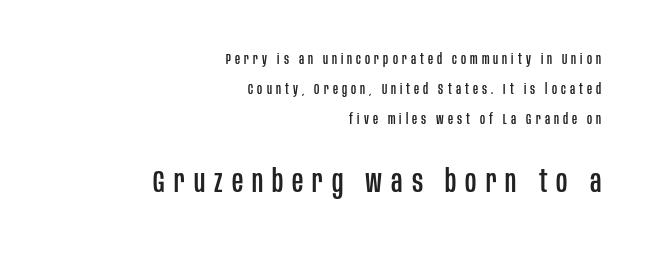
{"serif": "no", "italic": "no", "width": "condensed", "stroke_contrast": "low", "x_height": "large", "monospaced": "no", "underline": "no", "align": "right", "line_spacing": "loose", "line_spacing_ratio": 2.15, "letter_spacing": "wide", "letter_spacing_em": 0.29, "larger_block": "second", "size_ratio": 2.21, "glyph_px": 31}
